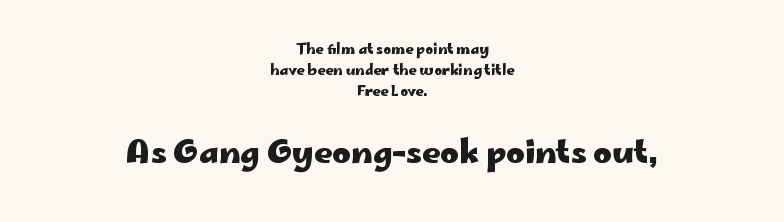
{"serif": "no", "italic": "no", "bold": "yes", "weight": "heavy", "width": "wide", "stroke_contrast": "low", "x_height": "small", "monospaced": "no", "underline": "no", "align": "center", "line_spacing": "normal", "line_spacing_ratio": 1.5, "letter_spacing": "normal", "letter_spacing_em": 0.0, "larger_block": "second", "size_ratio": 2.29, "glyph_px": 32}
